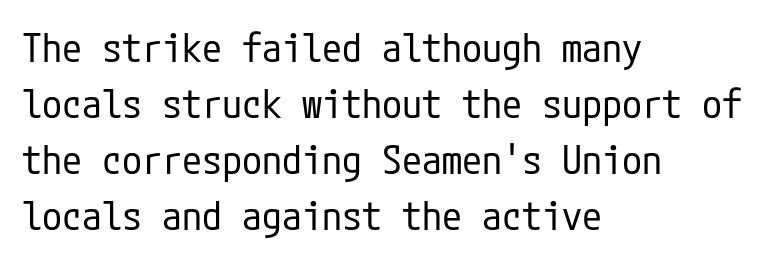
Q: Is the text bold? A: No.
Q: Is the text italic (slanted)? A: No, it is upright.
Q: Is the typeface a serif or a sans-serif typeface? A: Sans-serif.
Q: Is the text underlined? A: No.
Q: How is the paragraph aligned? A: Left-aligned.
Q: Is the spacing between letters normal or unusually wide? A: Normal.
Q: Is the spacing between lines tight, normal or loose? A: Normal.
Q: Width (condensed, normal, or wide)? A: Condensed.
Q: Stroke contrast? A: Low.
Q: x-height? A: Medium.
